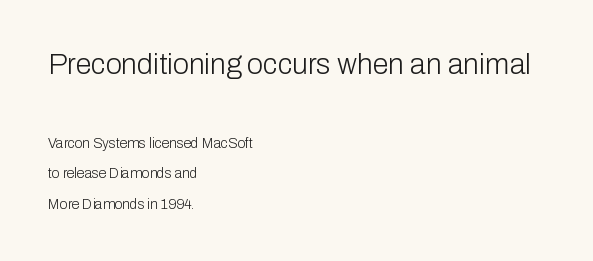
{"serif": "no", "italic": "no", "bold": "no", "weight": "light", "width": "normal", "stroke_contrast": "low", "x_height": "medium", "monospaced": "no", "underline": "no", "align": "left", "line_spacing": "loose", "line_spacing_ratio": 2.19, "letter_spacing": "normal", "letter_spacing_em": 0.0, "larger_block": "first", "size_ratio": 2.07, "glyph_px": 29}
